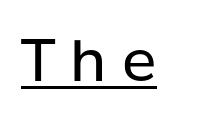
Examine the stroke ends and you'll find no serifs. Think of a printed novel: that variable character pitch is what you see here. Honestly, the underline is the first thing you notice here. Words appear elongated and porous because spacing is wide. Weight class: somewhere from thin through regular.
